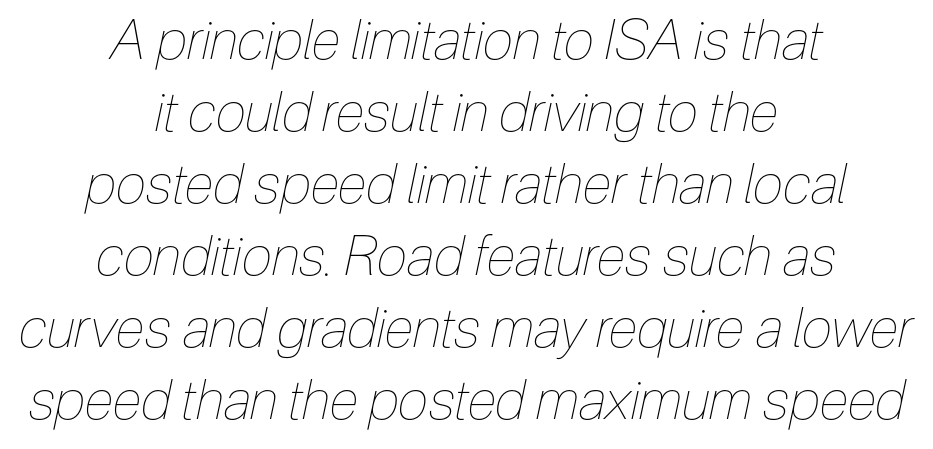
Q: Is the text bold? A: No.
Q: Is the text italic (slanted)? A: Yes, it leans right by about 12 degrees.
Q: Is the text underlined? A: No.
Q: How is the paragraph aligned? A: Centered.
Q: Is the spacing between letters normal or unusually wide? A: Normal.
Q: Is the spacing between lines tight, normal or loose? A: Normal.
Q: Width (condensed, normal, or wide)? A: Condensed.
Q: Stroke contrast? A: Low.
Q: x-height? A: Medium.
Q: Monospaced? A: No.
